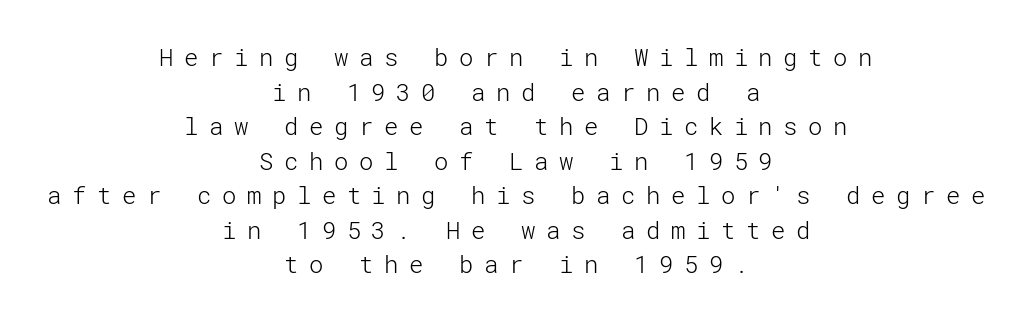
{"italic": "no", "bold": "no", "underline": "no", "align": "center", "line_spacing": "normal", "line_spacing_ratio": 1.44, "letter_spacing": "wide", "letter_spacing_em": 0.44, "glyph_px": 24}
